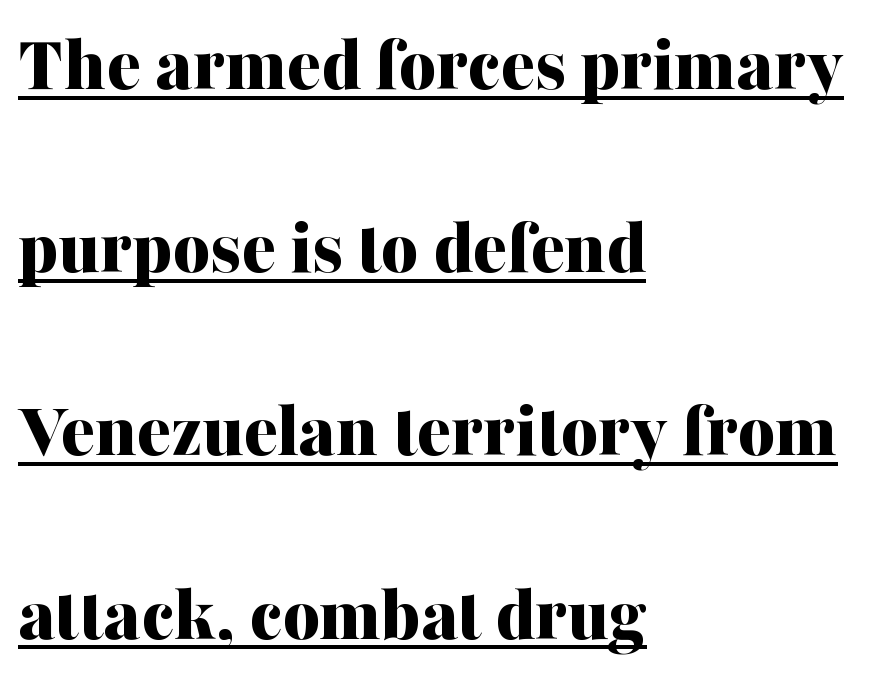
Old-style or modern, the face here clearly has serifs. The font is running at its bold setting. Here the designer chose a conventional face with non-uniform glyph widths. Leftover space on each line is placed entirely after the last word. If you drew a line through each stem, it would be perfectly vertical.
